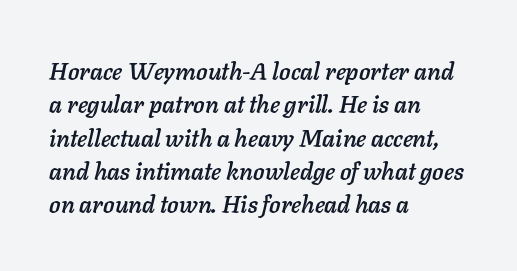
Glance below the letters and you will spot only blank space. Rendered with sloped, italic letterforms. The ragged edge is on the right, which tells us the setting is flush left. A typesetter would call this zero additional tracking.
